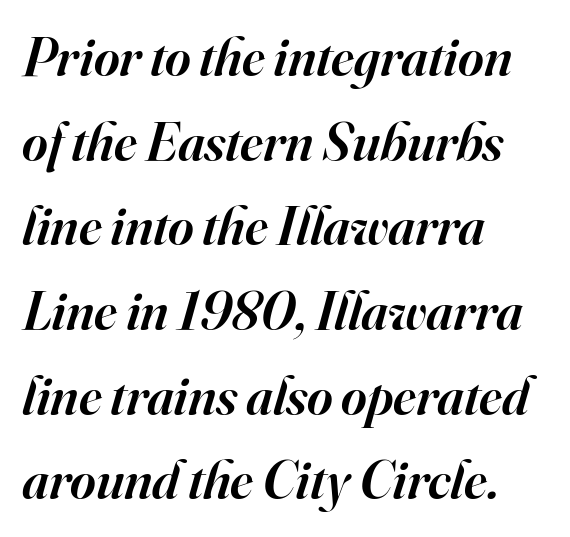
Q: Is the text bold? A: Semi-bold.
Q: Is the text italic (slanted)? A: Yes, it leans right by about 16 degrees.
Q: Is the typeface a serif or a sans-serif typeface? A: Serif.
Q: Is the text underlined? A: No.
Q: How is the paragraph aligned? A: Left-aligned.
Q: Is the spacing between letters normal or unusually wide? A: Normal.
Q: Is the spacing between lines tight, normal or loose? A: Normal.
Q: Width (condensed, normal, or wide)? A: Normal.
Q: Stroke contrast? A: High.
Q: x-height? A: Small.
Q: Monospaced? A: No.
